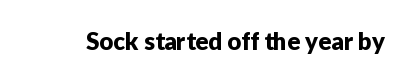
The image shows 24 px text type, upright; set normal letter spacing, not underlined.
